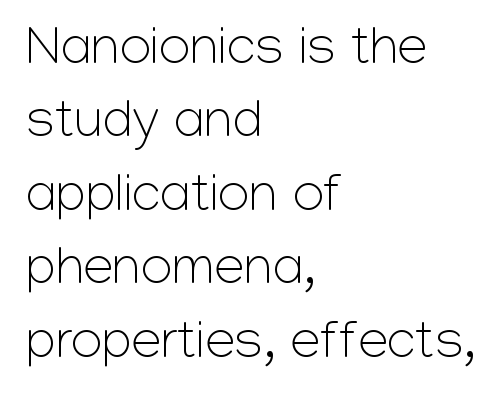
Each letter keeps its own natural width here, so spacing adapts to shape. Short and long lines alike share a common starting point at left. The tracking reads as untouched default to a designer's eye. These lines are composed in type without serifs.
